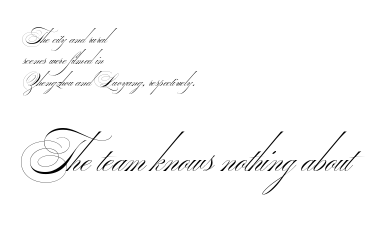
The image shows 43 px thin, wide sans-serif type; set left-aligned, normal line spacing (1.26x), normal letter spacing, not underlined; the second (bottom) block is 2.53x larger; medium stroke contrast.
